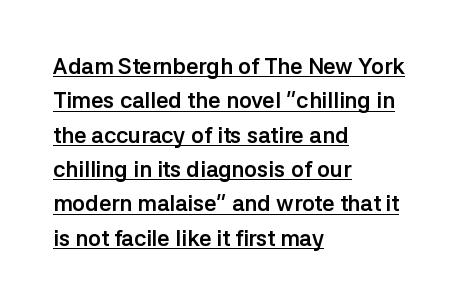
The image shows 22 px bold type, upright; set left-aligned, normal line spacing (1.56x), normal letter spacing, underlined.
